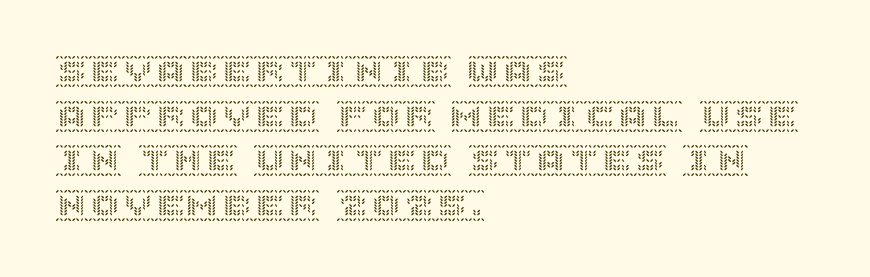
Q: Is the text italic (slanted)? A: No, it is upright.
Q: Is the text underlined? A: No.
Q: How is the paragraph aligned? A: Left-aligned.
Q: Is the spacing between letters normal or unusually wide? A: Normal.
Q: Is the spacing between lines tight, normal or loose? A: Normal.
Q: Width (condensed, normal, or wide)? A: Normal.
Q: x-height? A: Large.
